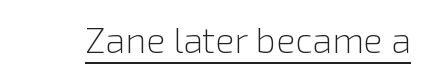
Q: Is the text bold? A: No.
Q: Is the text italic (slanted)? A: No, it is upright.
Q: Is the typeface a serif or a sans-serif typeface? A: Sans-serif.
Q: Is the text underlined? A: Yes.
Q: Is the spacing between letters normal or unusually wide? A: Normal.
Q: Width (condensed, normal, or wide)? A: Normal.
Q: x-height? A: Medium.
Q: Monospaced? A: No.
